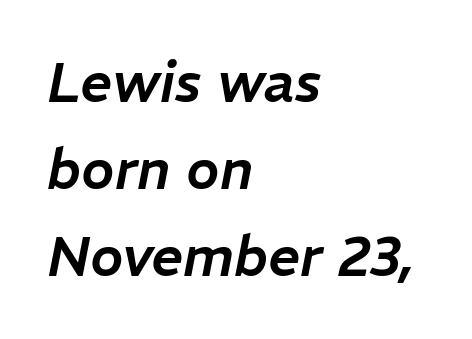
The image shows 56 px text type, italic (leaning right); set left-aligned, normal line spacing (1.55x), normal letter spacing, not underlined; low stroke contrast and a medium x-height.
